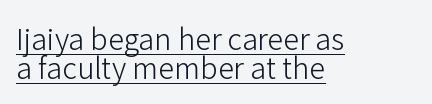
The image shows 29 px light sans-serif type, upright; set left-aligned, tight line spacing (0.99x), normal letter spacing, underlined; low stroke contrast and a medium x-height.
